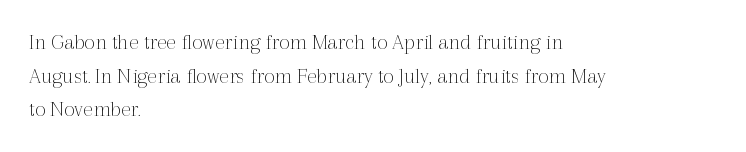
The image shows 23 px text type, upright; set left-aligned, normal line spacing (1.46x), normal letter spacing, not underlined.
